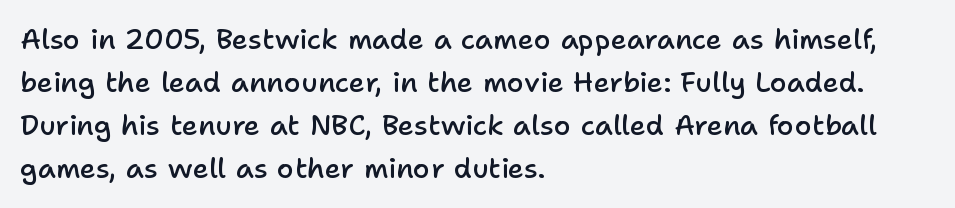
Q: Is the text bold? A: Semi-bold.
Q: Is the text italic (slanted)? A: No, it is upright.
Q: Is the typeface a serif or a sans-serif typeface? A: Sans-serif.
Q: Is the text underlined? A: No.
Q: How is the paragraph aligned? A: Left-aligned.
Q: Is the spacing between letters normal or unusually wide? A: Normal.
Q: Is the spacing between lines tight, normal or loose? A: Normal.
Q: Width (condensed, normal, or wide)? A: Normal.
Q: Stroke contrast? A: Low.
Q: x-height? A: Medium.
Q: Monospaced? A: No.
